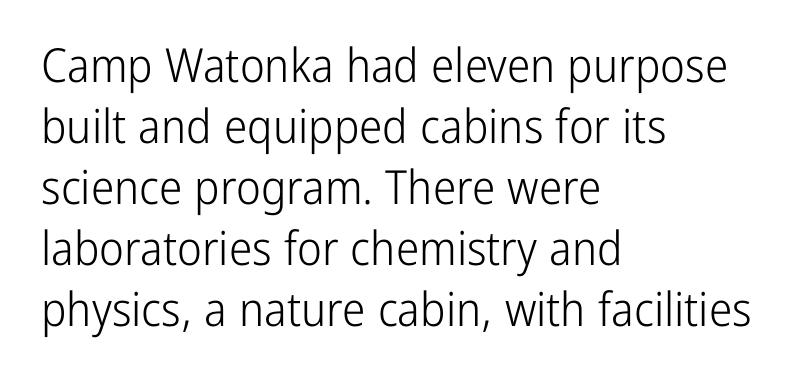
Q: Is the text bold? A: No.
Q: Is the text italic (slanted)? A: No, it is upright.
Q: Is the typeface a serif or a sans-serif typeface? A: Sans-serif.
Q: Is the text underlined? A: No.
Q: How is the paragraph aligned? A: Left-aligned.
Q: Is the spacing between letters normal or unusually wide? A: Normal.
Q: Is the spacing between lines tight, normal or loose? A: Normal.
Q: Width (condensed, normal, or wide)? A: Condensed.
Q: Stroke contrast? A: Low.
Q: x-height? A: Medium.
Q: Monospaced? A: No.
